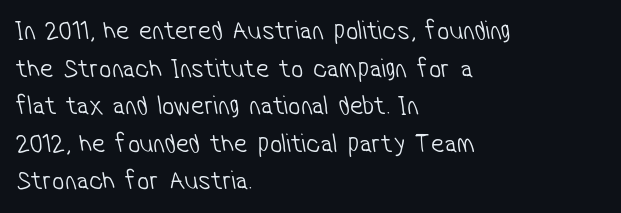
The image shows 27 px text type; set left-aligned, normal line spacing (1.39x), normal letter spacing, not underlined.
